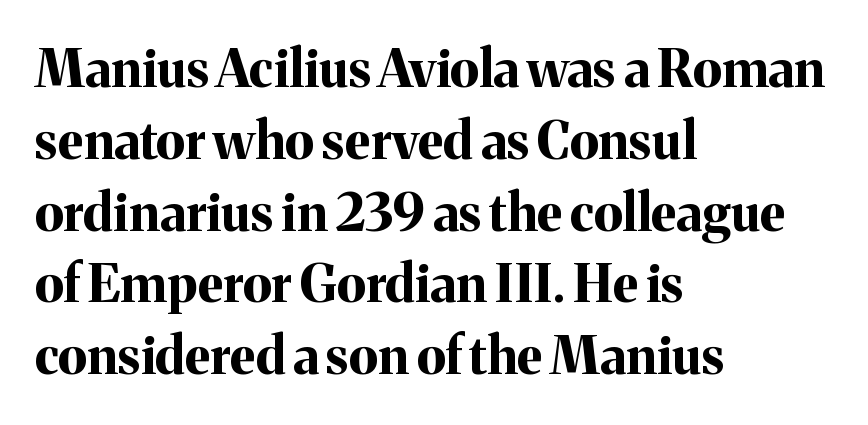
{"serif": "yes", "italic": "no", "bold": "yes", "weight": "bold", "width": "normal", "stroke_contrast": "medium", "x_height": "medium", "monospaced": "no", "underline": "no", "align": "left", "line_spacing": "normal", "line_spacing_ratio": 1.38, "letter_spacing": "normal", "letter_spacing_em": 0.0, "glyph_px": 52}
